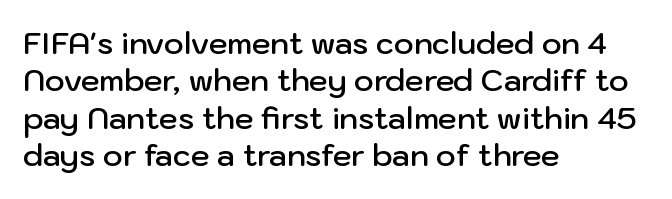
Q: Is the text bold? A: Semi-bold.
Q: Is the text italic (slanted)? A: No, it is upright.
Q: Is the typeface a serif or a sans-serif typeface? A: Sans-serif.
Q: Is the text underlined? A: No.
Q: How is the paragraph aligned? A: Left-aligned.
Q: Is the spacing between letters normal or unusually wide? A: Normal.
Q: Is the spacing between lines tight, normal or loose? A: Normal.
Q: Width (condensed, normal, or wide)? A: Normal.
Q: Stroke contrast? A: Low.
Q: x-height? A: Medium.
Q: Monospaced? A: No.
